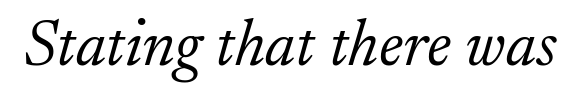
{"serif": "yes", "italic": "yes", "lean": "right", "slant_degrees": 17, "bold": "no", "weight": "light", "width": "normal", "stroke_contrast": "low", "x_height": "small", "monospaced": "no", "underline": "no", "letter_spacing": "normal", "letter_spacing_em": 0.0, "glyph_px": 65}
